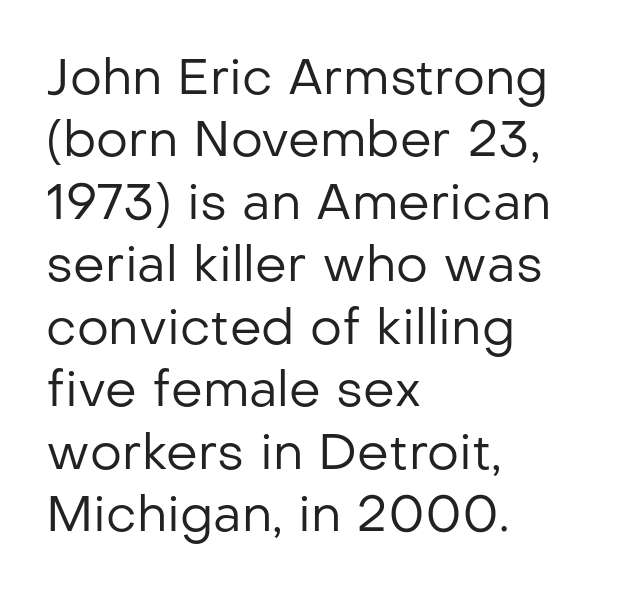
{"serif": "no", "italic": "no", "bold": "no", "weight": "regular", "width": "normal", "stroke_contrast": "low", "x_height": "medium", "monospaced": "no", "underline": "no", "align": "left", "line_spacing": "normal", "line_spacing_ratio": 1.25, "letter_spacing": "normal", "letter_spacing_em": 0.0, "glyph_px": 50}
